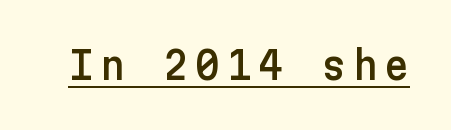
{"serif": "no", "italic": "no", "width": "normal", "stroke_contrast": "low", "x_height": "medium", "underline": "yes", "glyph_px": 38}
